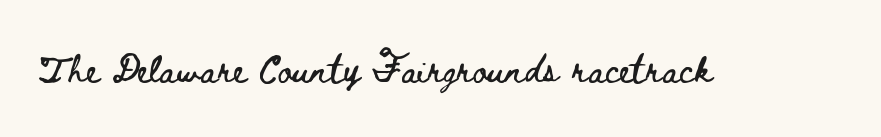
The image shows 27 px text type; set normal letter spacing, not underlined.
